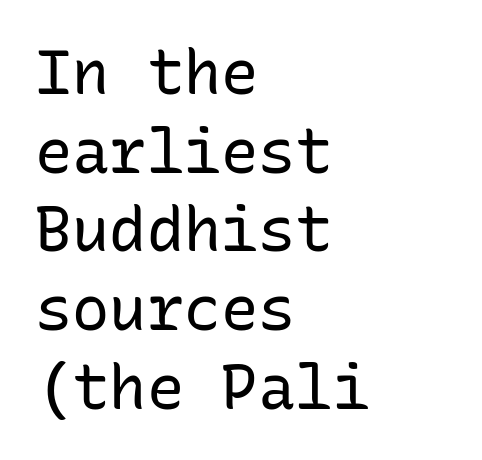
Baseline-to-baseline distance is the conventional proportion of letter height. The strokes carry an ordinary text weight at most. Underlining? Definitely not there. No italicization has been applied; the sample stays upright. Caption: multi-line text, flush left, ragged right. These lines are rendered in a fixed-pitch font.
